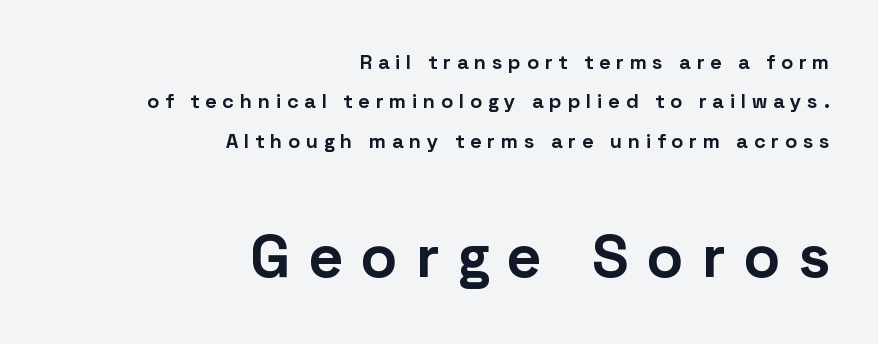
Reading top to bottom, the characters get bigger at the block break. Do the characters align in a grid? No, the font is proportional. Layout note: lines flush right. I'd describe the lettering as bold — thick and assertive. Typographically, this falls in the sans-serif category.
